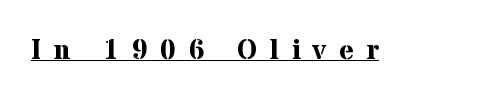
You can see a thin bar hugging the bottom of the glyphs. Caption: expanded tracking, letters set apart. Compared with an ordinary text face, these strokes are far heavier — a full bold. Every stem runs plumb, perpendicular to the baseline. Each letter keeps its own natural width here, so spacing adapts to shape. Serifs: yes, visible at the terminals of the letterforms.
